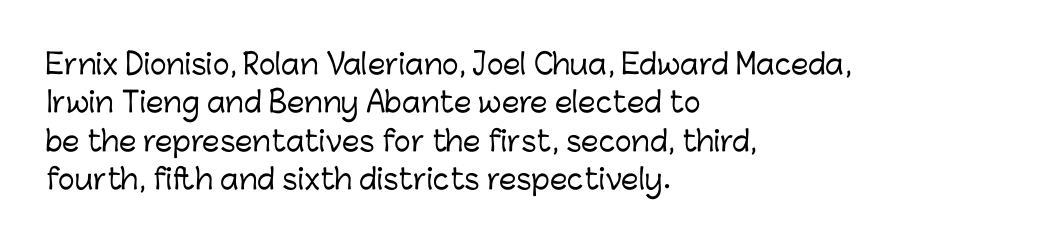
Q: Is the text italic (slanted)? A: No, it is upright.
Q: Is the typeface a serif or a sans-serif typeface? A: Sans-serif.
Q: Is the text underlined? A: No.
Q: How is the paragraph aligned? A: Left-aligned.
Q: Is the spacing between letters normal or unusually wide? A: Normal.
Q: Is the spacing between lines tight, normal or loose? A: Normal.
Q: Width (condensed, normal, or wide)? A: Normal.
Q: Stroke contrast? A: Low.
Q: x-height? A: Medium.
Q: Monospaced? A: No.
